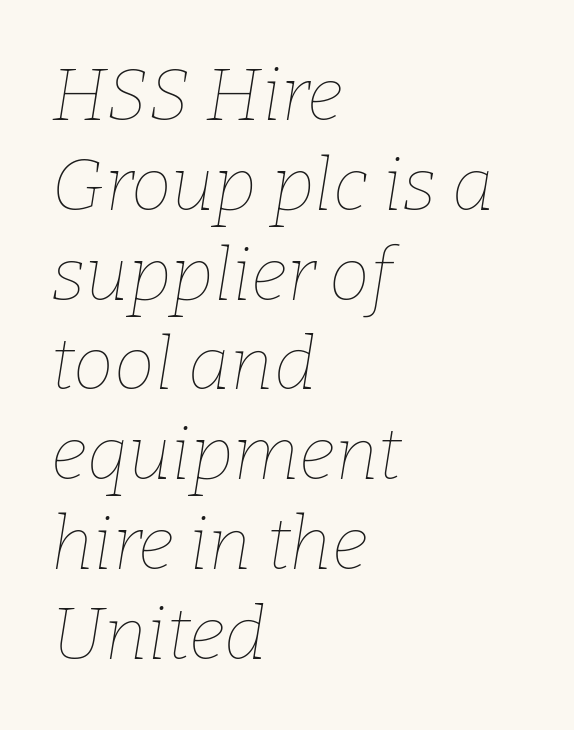
Every character sits at an angle, as italics do. Think of a printed novel: that variable character pitch is what you see here. Weight: not bold — regular or lighter. Does the copy run flush right? No — it runs flush left. Has an underline been added? It has not.
